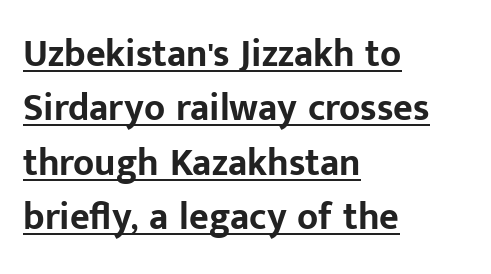
{"serif": "no", "italic": "no", "bold": "yes", "weight": "bold", "width": "normal", "stroke_contrast": "low", "x_height": "medium", "monospaced": "no", "underline": "yes", "align": "left", "line_spacing": "normal", "line_spacing_ratio": 1.43, "letter_spacing": "normal", "letter_spacing_em": 0.0, "glyph_px": 38}
